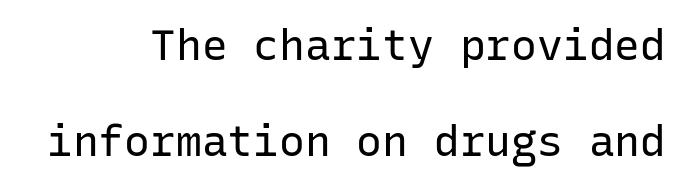
Letters rest on an invisible, unmarked baseline. Loosely led — the rows are spread out. This is sans-serif lettering, the kind often seen on screens and signage. These lines are rendered in a fixed-pitch font. The lettering stays uniformly vertical, giving the passage a roman look.
